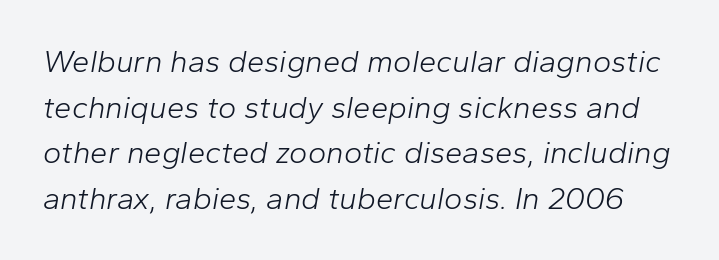
{"italic": "yes", "lean": "right", "slant_degrees": 10, "bold": "no", "weight": "light", "width": "normal", "stroke_contrast": "low", "x_height": "medium", "monospaced": "no", "underline": "no", "line_spacing": "normal", "line_spacing_ratio": 1.47, "letter_spacing": "normal", "letter_spacing_em": 0.0, "glyph_px": 31}
